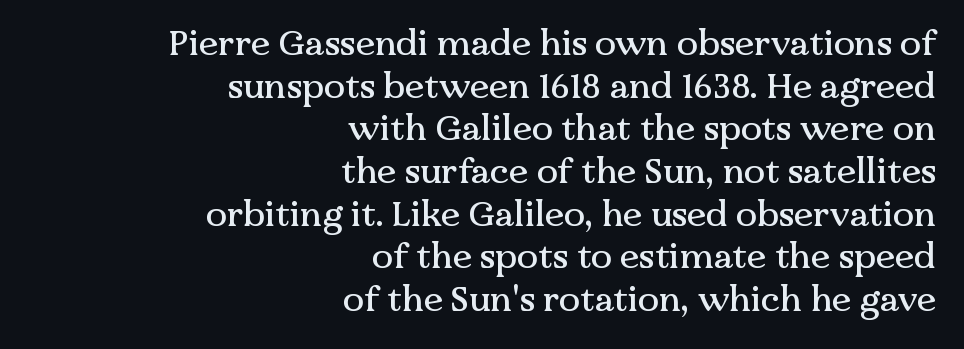
The typography opts for an upright posture over an oblique one. Default kerning and tracking; the words read as compact shapes. Reading down the block, your eye finds every line finishing at a fixed right position. Examine the stroke ends and you'll spot serifs.
